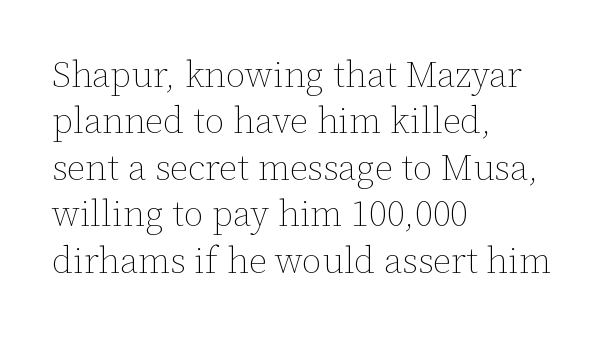
Q: Is the text bold? A: No.
Q: Is the text italic (slanted)? A: No, it is upright.
Q: Is the text underlined? A: No.
Q: How is the paragraph aligned? A: Left-aligned.
Q: Is the spacing between letters normal or unusually wide? A: Normal.
Q: Is the spacing between lines tight, normal or loose? A: Normal.
Q: Width (condensed, normal, or wide)? A: Normal.
Q: Stroke contrast? A: Low.
Q: x-height? A: Medium.
Q: Monospaced? A: No.
